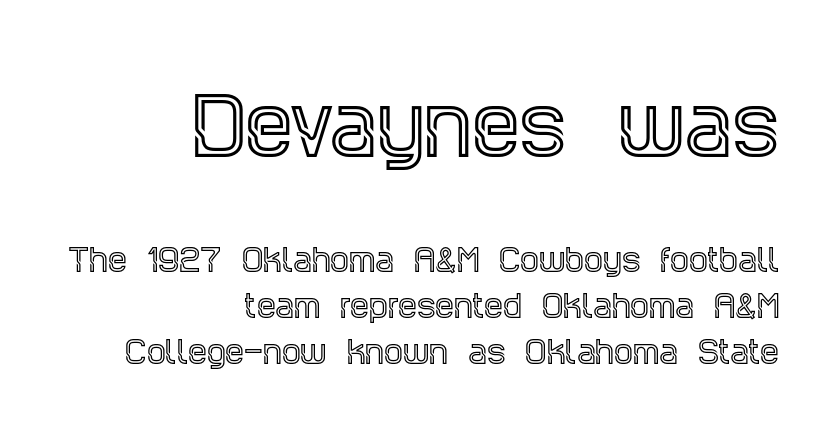
{"serif": "yes", "italic": "no", "width": "condensed", "x_height": "large", "monospaced": "no", "underline": "no", "align": "right", "line_spacing": "normal", "line_spacing_ratio": 1.53, "letter_spacing": "normal", "letter_spacing_em": 0.0, "larger_block": "first", "size_ratio": 2.53, "glyph_px": 76}
